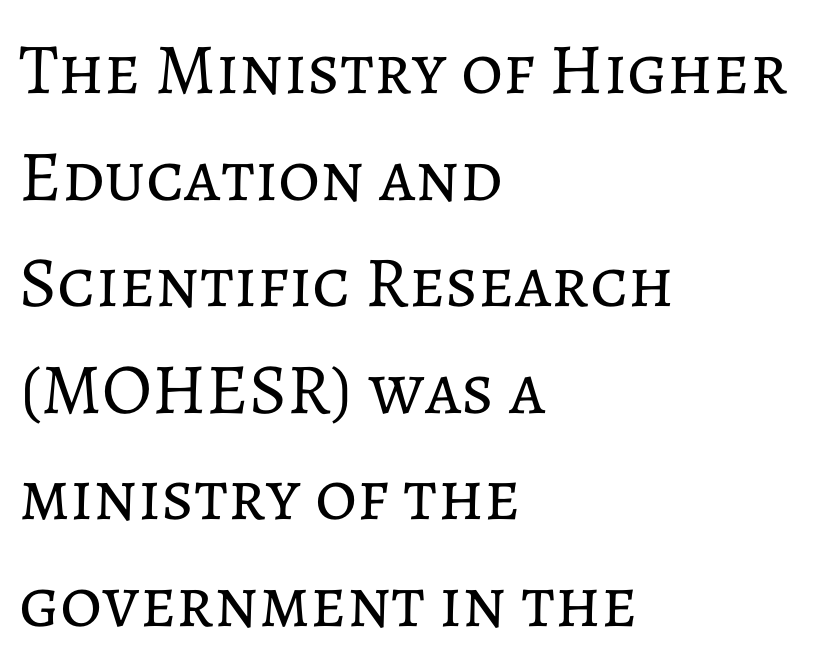
Posture: straight, roman, zero tilt. These lines stack with their left ends in a neat column. Is the stroke heavy? The answer is a plain regular-or-lighter. Caption: standard tracking, unaltered. Just letters on the line, the space beneath them empty. Normally led — the rows are evenly, conventionally spaced.
